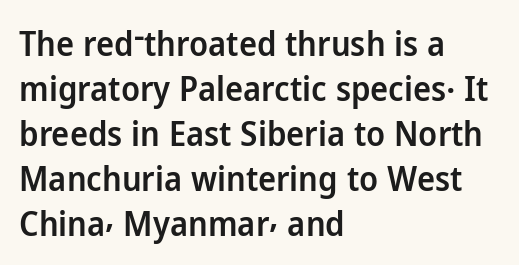
The image shows 34 px semibold sans-serif type, upright; set left-aligned, normal line spacing (1.32x), normal letter spacing, not underlined; low stroke contrast and a medium x-height.
